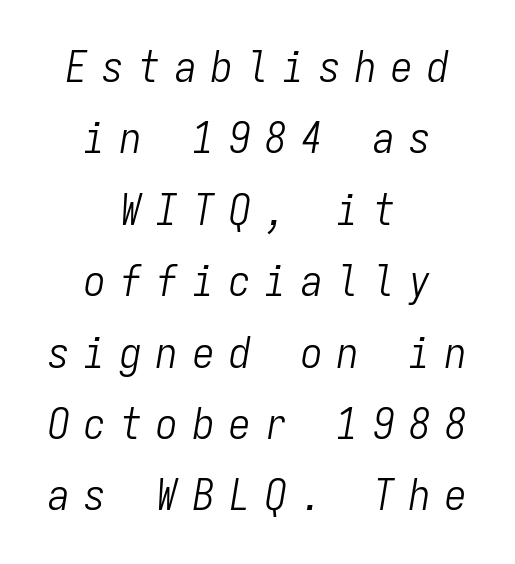
The passage shown is typed in a monospace face where columns stay perfectly aligned. Line starts and ends both wander, symmetrically. No letter is thick-stroked: the sample isn't bold. Does the lettering tilt? It does — this is italic. Loose tracking; the words dissolve into strings of separated letters. The vertical gap from one line to the next is medium.
